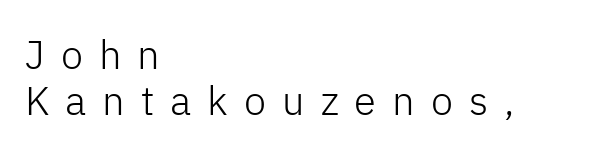
The image shows 40 px light sans-serif type, upright; set left-aligned, tight line spacing (1.15x), unusually wide letter spacing (+0.4 em), not underlined; low stroke contrast and a medium x-height.
